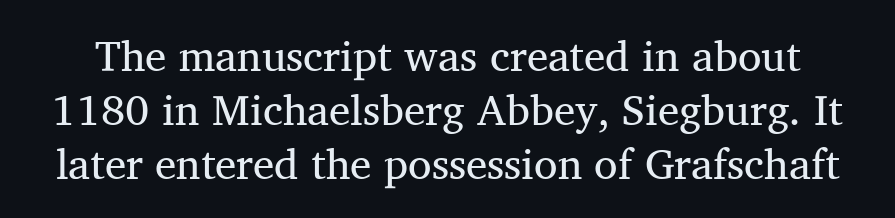
The image shows 43 px regular-weight serif type, upright; set normal line spacing (1.26x), normal letter spacing, not underlined; medium stroke contrast and a medium x-height.
